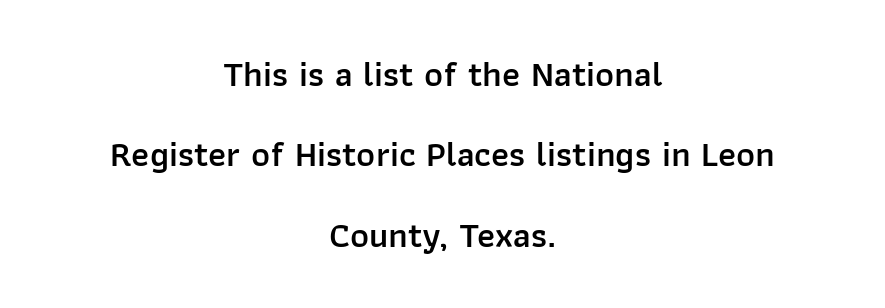
Notice how the stems are strictly vertical — no italics here. These lines are centered, leaving both edges ragged. Is this a fixed-width face? No — the glyphs have proportional, varying widths. What's the leading like? Stretched, with rows far apart. Nobody touched the tracking dial on this one. What weight is shown? A semibold, between regular and bold.
